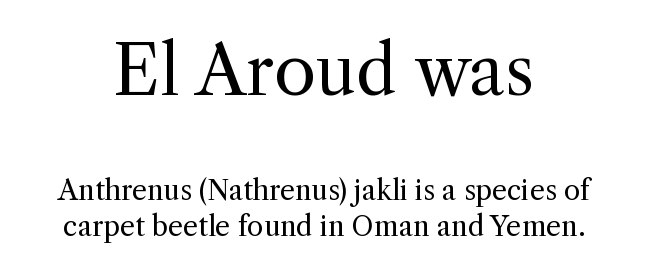
The compositor balanced each line on the midline. This sample uses a serif face. These lines are rendered in a variable-pitch font. A typesetter would mark this as roman, not italic. Plain, unruled lines of type.
